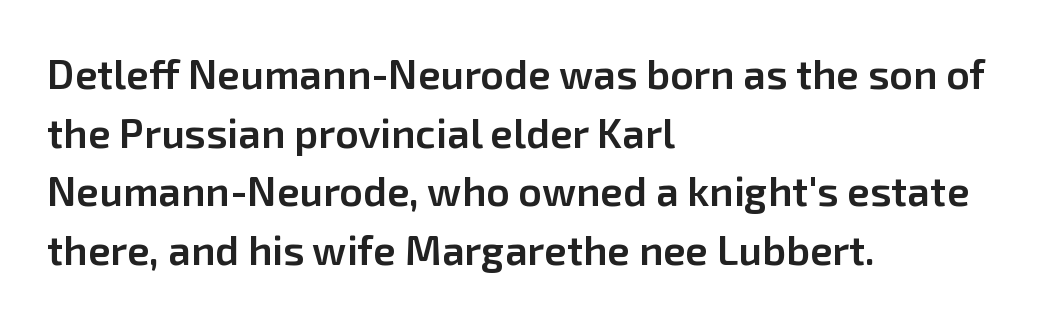
Varying glyph widths throughout — classic text-font behaviour. Stems and bowls a touch heavier than normal — semibold. Casual observation: everything's shoved over to the left. The gap between lines stays unmarked. Interline gaps are of average width in this sample.
